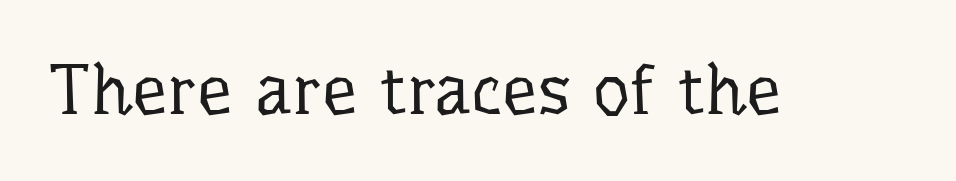
{"serif": "yes", "italic": "no", "bold": "no", "weight": "regular", "width": "normal", "stroke_contrast": "low", "x_height": "medium", "monospaced": "no", "underline": "no", "letter_spacing": "normal", "letter_spacing_em": 0.0, "glyph_px": 71}
